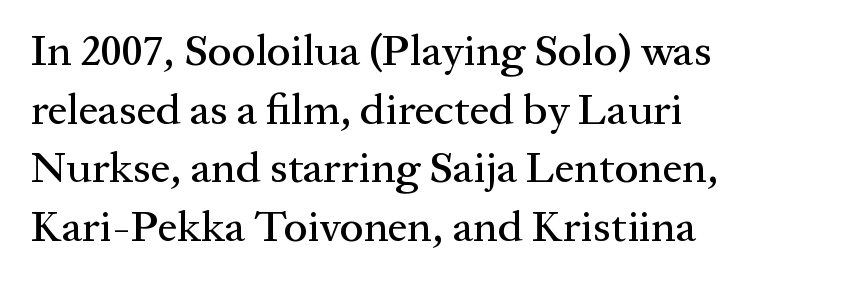
The image shows 44 px serif type, upright; set left-aligned, normal line spacing (1.33x), normal letter spacing, not underlined; medium stroke contrast and a medium x-height.
